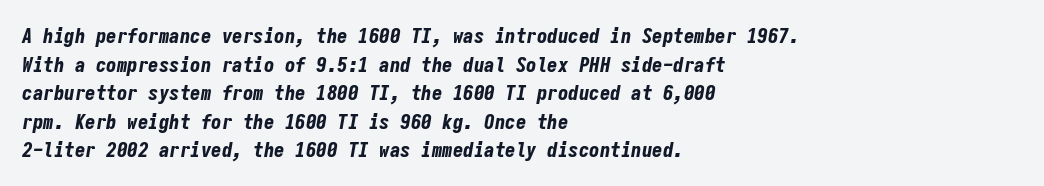
The image shows 21 px bold type, italic (leaning right); set left-aligned, normal line spacing (1.36x), normal letter spacing, not underlined.
